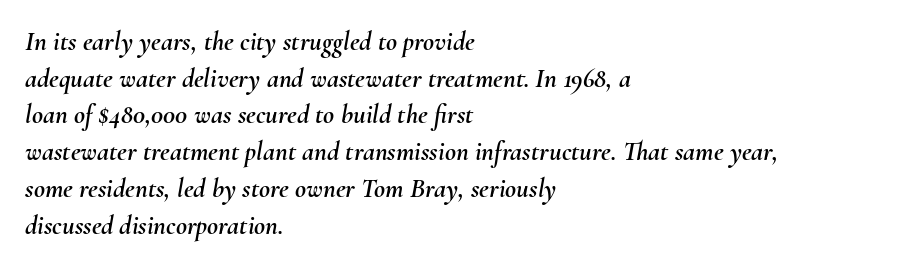
{"italic": "yes", "lean": "right", "slant_degrees": 10, "underline": "no", "align": "left", "line_spacing": "normal", "line_spacing_ratio": 1.36, "letter_spacing": "normal", "letter_spacing_em": 0.0, "glyph_px": 27}
